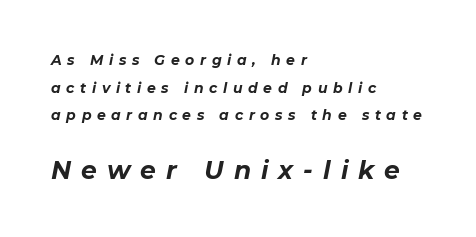
The image shows 25 px bold type, italic (leaning right); set left-aligned, loose line spacing (1.97x), unusually wide letter spacing (+0.4 em), not underlined; the second (bottom) block is 1.79x larger.
